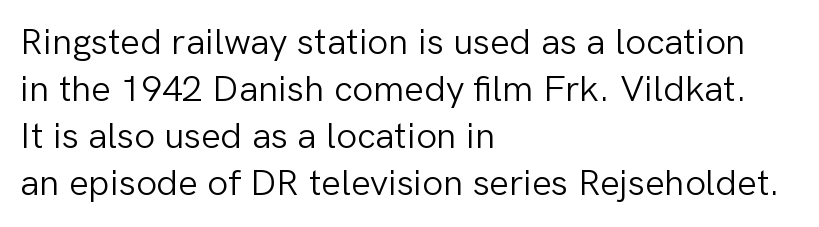
{"serif": "no", "italic": "no", "bold": "no", "weight": "light", "width": "normal", "stroke_contrast": "low", "x_height": "medium", "monospaced": "no", "underline": "no", "align": "left", "line_spacing": "normal", "line_spacing_ratio": 1.27, "letter_spacing": "normal", "letter_spacing_em": 0.0, "glyph_px": 37}
